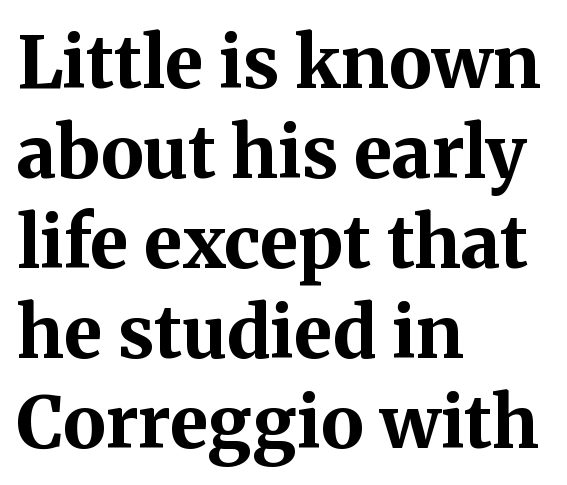
The image shows 72 px bold serif type, upright; set left-aligned, normal line spacing (1.25x), normal letter spacing, not underlined; medium stroke contrast and a medium x-height.
